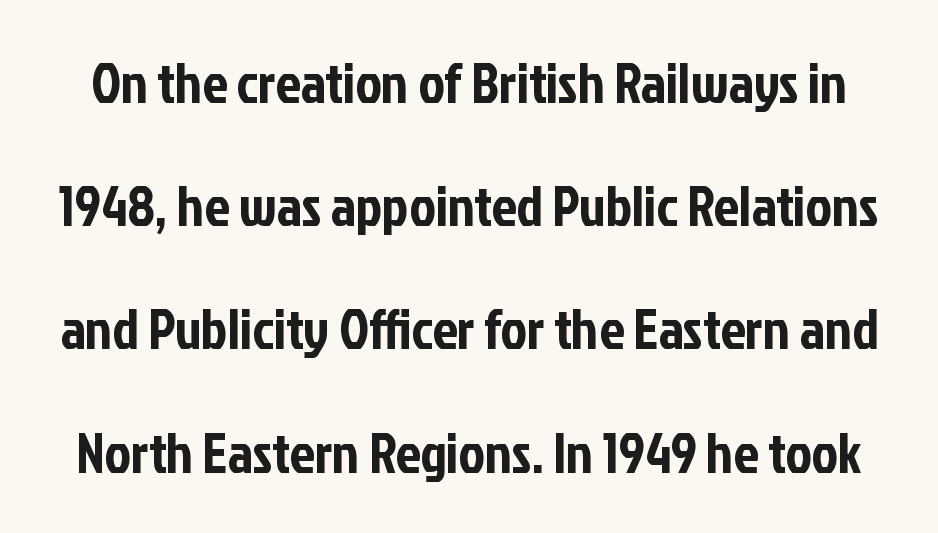
{"serif": "no", "italic": "no", "width": "condensed", "stroke_contrast": "low", "x_height": "medium", "monospaced": "no", "underline": "no", "line_spacing": "loose", "line_spacing_ratio": 2.2, "letter_spacing": "normal", "letter_spacing_em": 0.0, "glyph_px": 56}
